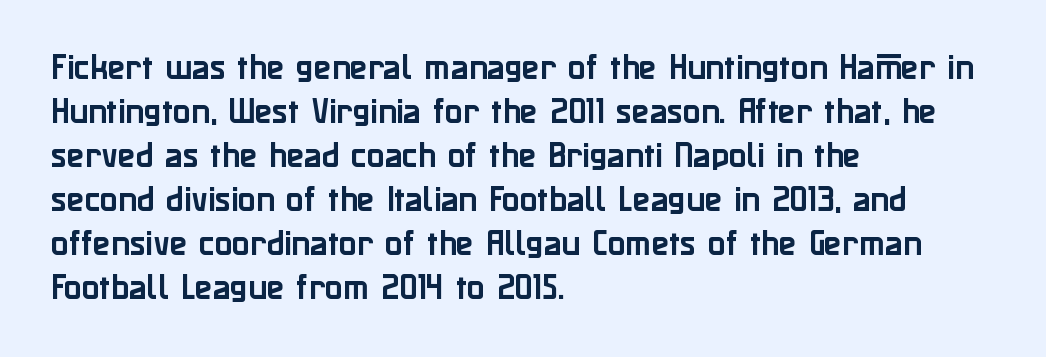
The image shows 29 px sans-serif type, upright; set left-aligned, normal line spacing (1.52x), normal letter spacing, not underlined; low stroke contrast and a medium x-height.
